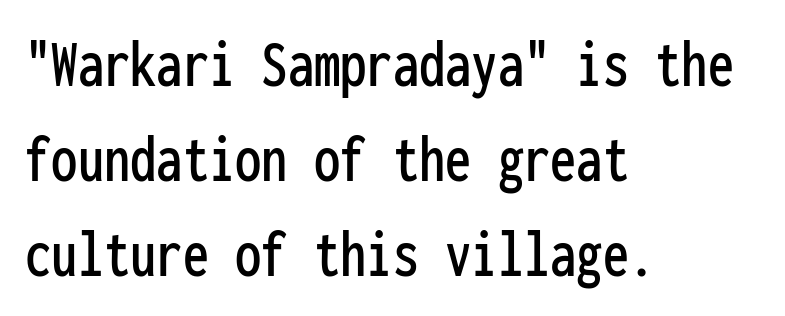
The designer went with a sans here, leaving each stem footless. Observe the ordinary spacing: letters are neighbours, not strangers. The axis of the letterforms is exactly vertical. The lines are quadded left. Does the leading feel generous? No, just average.
